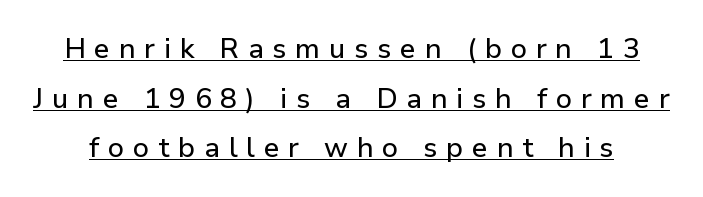
The image shows 28 px sans-serif type, upright; set line spacing 1.77x, unusually wide letter spacing (+0.31 em), underlined; low stroke contrast and a medium x-height.
